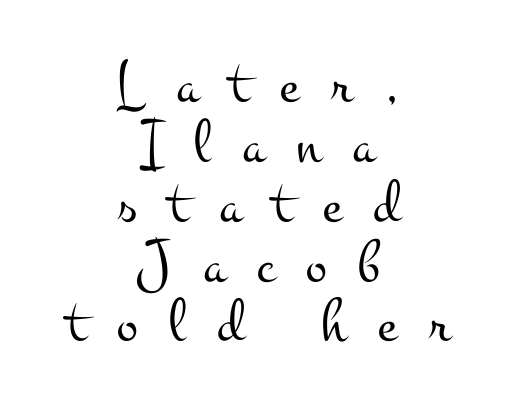
The compositor balanced each line on the midline. The font is comparable to plain body text, perhaps lighter. Here the designer chose a conventional face with non-uniform glyph widths.
